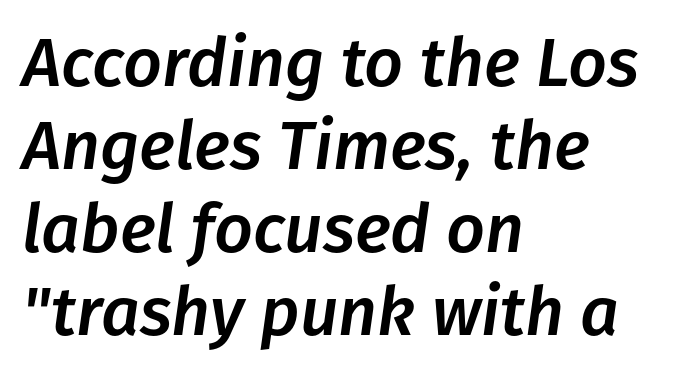
Q: Is the text italic (slanted)? A: Yes, it leans right by about 8 degrees.
Q: Is the text underlined? A: No.
Q: How is the paragraph aligned? A: Left-aligned.
Q: Is the spacing between letters normal or unusually wide? A: Normal.
Q: Width (condensed, normal, or wide)? A: Normal.
Q: Stroke contrast? A: Low.
Q: x-height? A: Medium.
Q: Monospaced? A: No.
